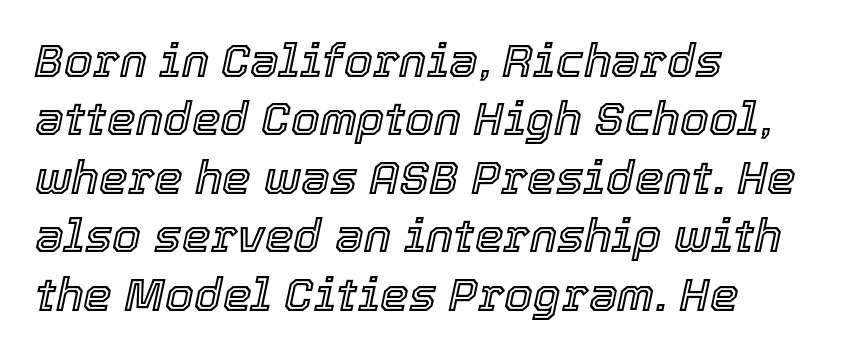
The image shows 46 px text type, italic (leaning right); set left-aligned, normal line spacing (1.27x), normal letter spacing, not underlined; a medium x-height.
